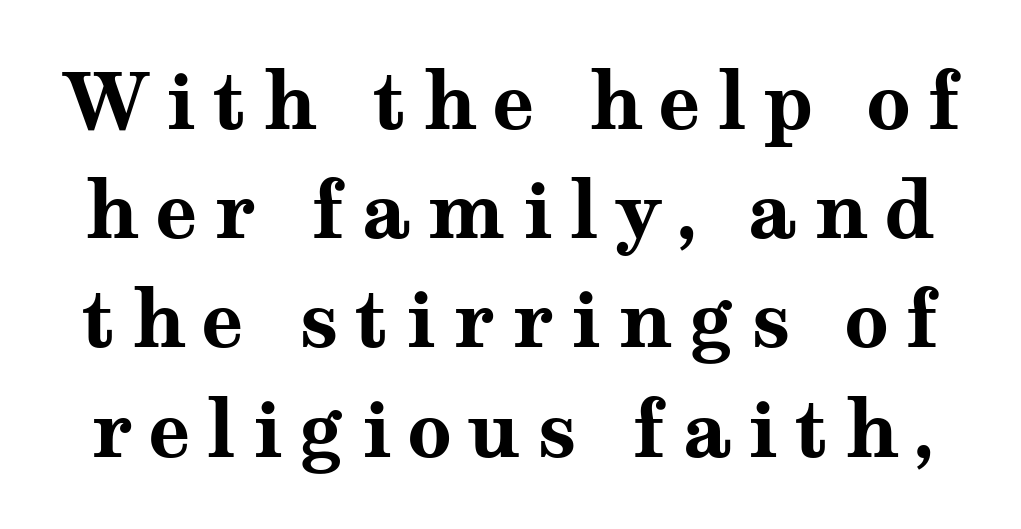
{"serif": "yes", "italic": "no", "bold": "yes", "weight": "bold", "width": "wide", "stroke_contrast": "medium", "x_height": "medium", "monospaced": "no", "underline": "no", "line_spacing": "normal", "line_spacing_ratio": 1.4, "letter_spacing": "wide", "letter_spacing_em": 0.2, "glyph_px": 78}
